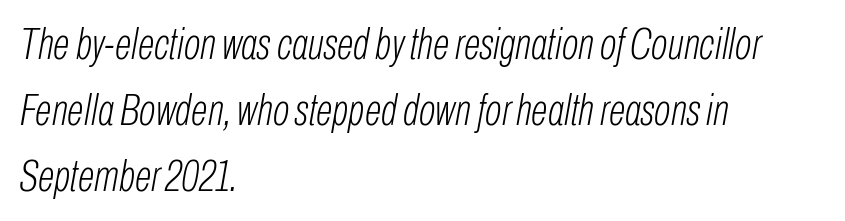
Q: Is the text bold? A: No.
Q: Is the text italic (slanted)? A: Yes, it leans right by about 10 degrees.
Q: Is the text underlined? A: No.
Q: How is the paragraph aligned? A: Left-aligned.
Q: Is the spacing between letters normal or unusually wide? A: Normal.
Q: Is the spacing between lines tight, normal or loose? A: Normal.
Q: Width (condensed, normal, or wide)? A: Condensed.
Q: Stroke contrast? A: Low.
Q: x-height? A: Medium.
Q: Monospaced? A: No.
